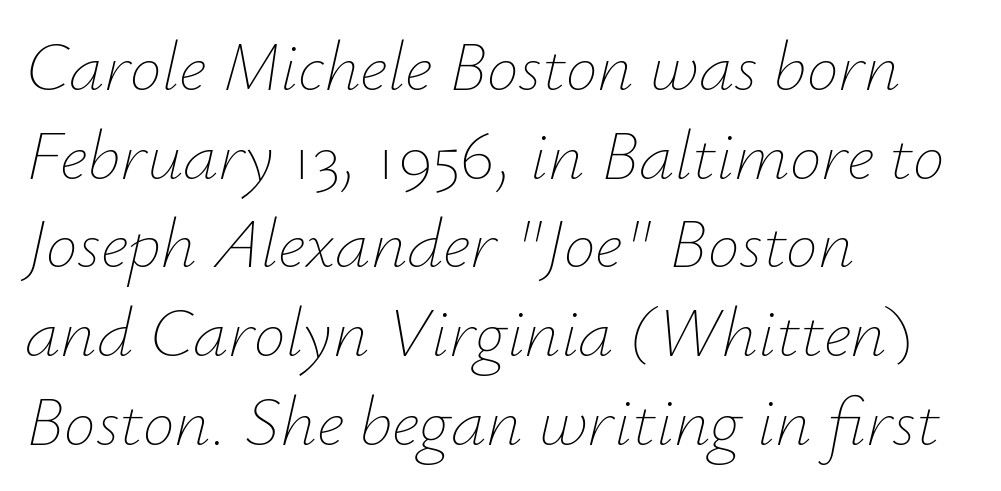
The image shows 71 px thin type, italic (leaning right); set left-aligned, normal line spacing (1.25x), normal letter spacing, not underlined; low stroke contrast and a small x-height.
